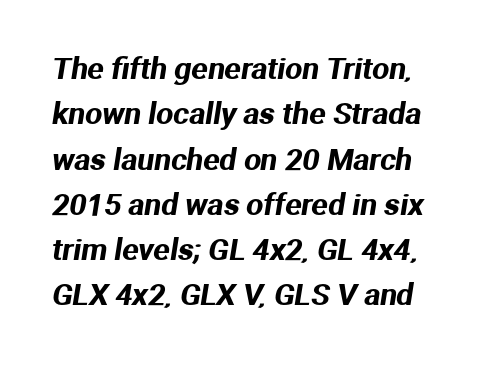
These lines are rendered in a variable-pitch font. Letter spacing: default. The font family rendered here belongs to the sans-serif group. Evenly set lines give the paragraph a standard silhouette. Rule under the text: the space is simply empty.
